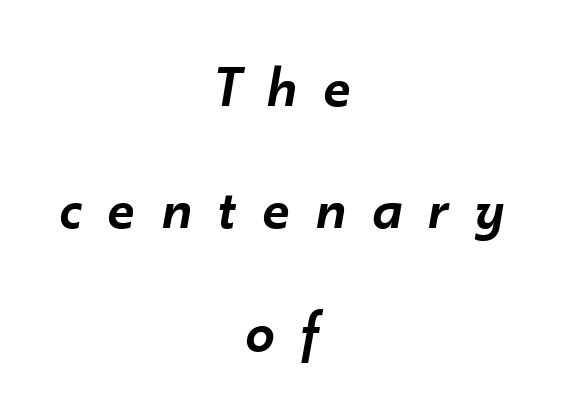
Q: Is the text bold? A: Semi-bold.
Q: Is the text italic (slanted)? A: Yes, it leans right by about 10 degrees.
Q: Is the text underlined? A: No.
Q: How is the paragraph aligned? A: Centered.
Q: Is the spacing between letters normal or unusually wide? A: Unusually wide.
Q: Is the spacing between lines tight, normal or loose? A: Loose.
Q: Width (condensed, normal, or wide)? A: Normal.
Q: Stroke contrast? A: Low.
Q: x-height? A: Small.
Q: Monospaced? A: No.
